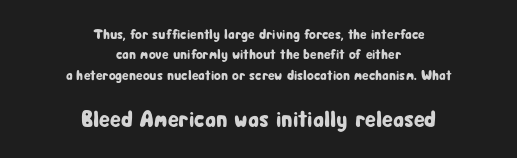
Q: Is the text italic (slanted)? A: No, it is upright.
Q: Is the text underlined? A: No.
Q: How is the paragraph aligned? A: Centered.
Q: Is the spacing between letters normal or unusually wide? A: Normal.
Q: Is the spacing between lines tight, normal or loose? A: Normal.
Q: Which block of text is set in a larger size, the first (top) or the second (bottom)? A: The second (bottom) one.
